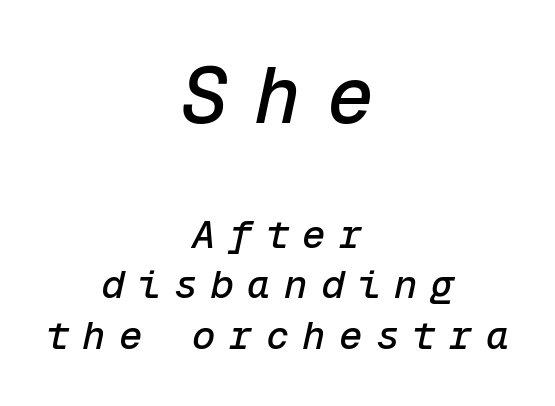
{"italic": "yes", "lean": "right", "slant_degrees": 12, "width": "normal", "stroke_contrast": "low", "x_height": "medium", "monospaced": "yes", "underline": "no", "align": "center", "line_spacing": "normal", "line_spacing_ratio": 1.3, "letter_spacing": "wide", "letter_spacing_em": 0.34, "larger_block": "first", "size_ratio": 2.0, "glyph_px": 78}
